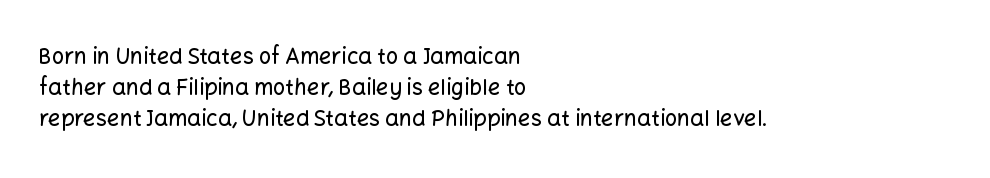
{"italic": "no", "underline": "no", "align": "left", "line_spacing": "normal", "line_spacing_ratio": 1.41, "letter_spacing": "normal", "letter_spacing_em": 0.0, "glyph_px": 22}
